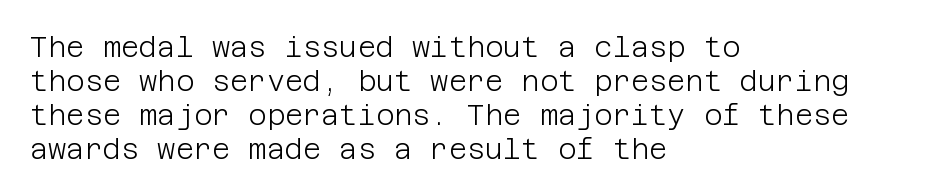
{"serif": "no", "italic": "no", "bold": "no", "weight": "light", "width": "normal", "stroke_contrast": "low", "x_height": "large", "underline": "no", "align": "left", "line_spacing_ratio": 1.21, "letter_spacing": "normal", "letter_spacing_em": 0.0, "glyph_px": 28}
